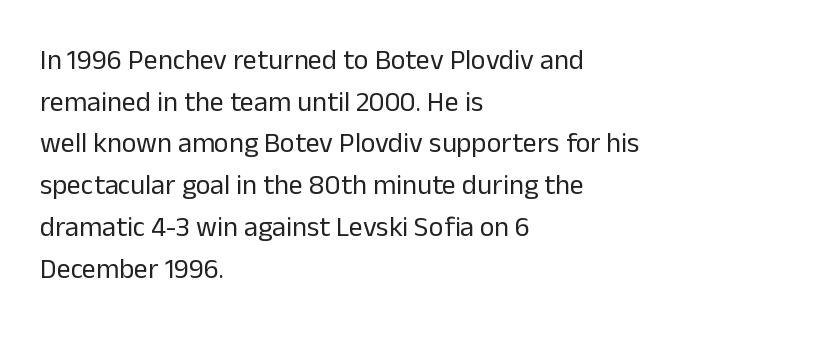
{"serif": "no", "italic": "no", "bold": "no", "weight": "regular", "width": "normal", "stroke_contrast": "low", "x_height": "medium", "monospaced": "no", "underline": "no", "align": "left", "line_spacing": "normal", "line_spacing_ratio": 1.49, "letter_spacing": "normal", "letter_spacing_em": 0.0, "glyph_px": 28}
